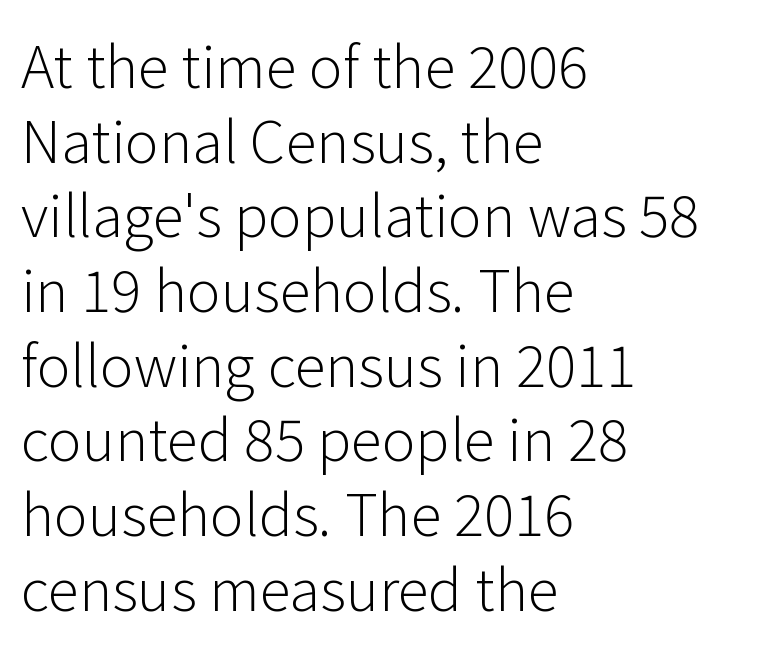
A student would call this left alignment; a typographer would say flush left, rag right. Students, note that the glyphs here touch the page at normal intervals. The gap between lines stays unmarked. Weight: in the light-to-regular range. These lines are rendered in a variable-pitch font.
